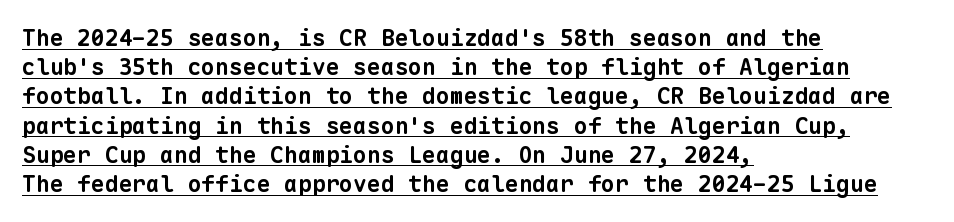
{"bold": "yes", "underline": "yes", "align": "left", "line_spacing": "normal", "line_spacing_ratio": 1.27, "letter_spacing": "normal", "letter_spacing_em": 0.0, "glyph_px": 23}
